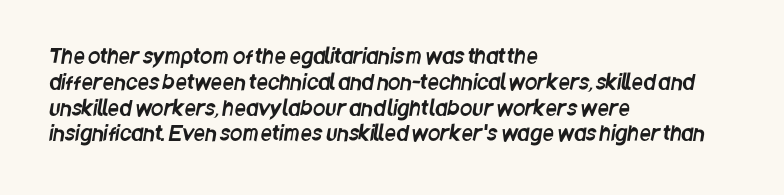
{"underline": "no", "align": "left", "line_spacing": "normal", "line_spacing_ratio": 1.29, "letter_spacing": "normal", "letter_spacing_em": 0.0, "glyph_px": 20}
